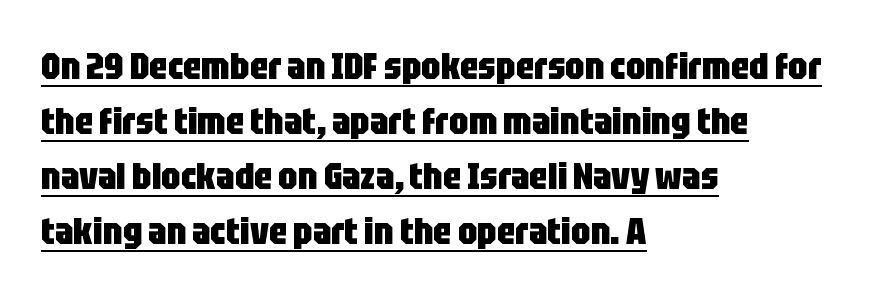
The image shows 38 px heavy, condensed sans-serif type, upright; set left-aligned, normal line spacing (1.45x), normal letter spacing, underlined; low stroke contrast and a large x-height.
